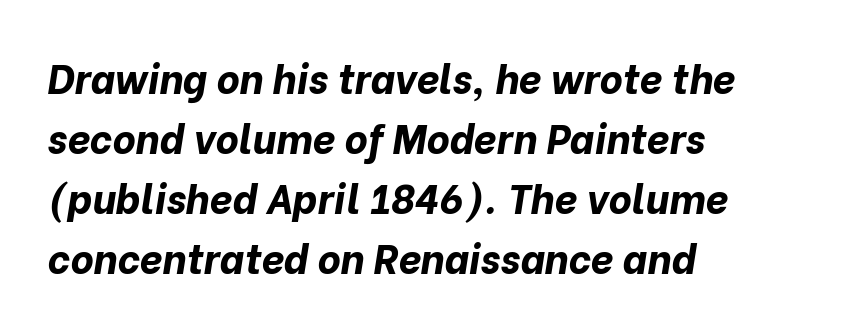
The rendering uses natural spacing where letterforms have individual widths. Short note: letters normally spaced. Look at the stroke-to-counter ratio: heavy, a bold. Rule under the text: the space is simply empty. Notice how descenders clear the ascenders below comfortably — that's standard leading. Looking at the ascenders, they clearly lean.
